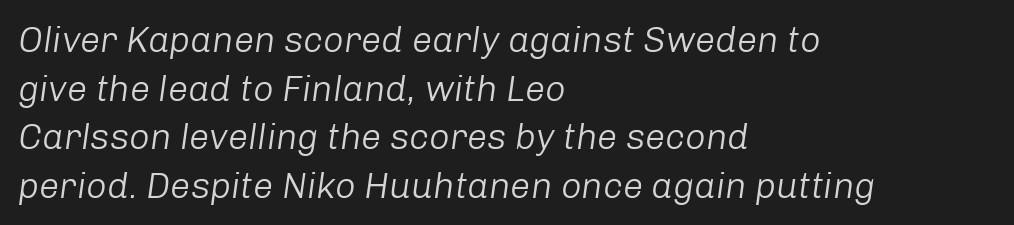
One glance says typical: line gaps are just what's usual. Descender tails drop into unmarked territory. The face used here is rendered with its standard letterfit. Line beginnings align vertically; line endings do not. Stems and bowls with no extra thickness — not bold.
